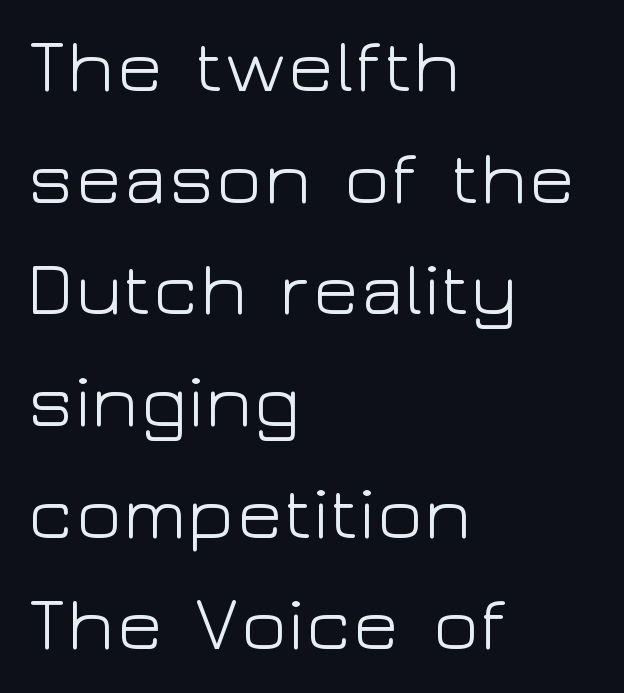
{"serif": "no", "italic": "no", "bold": "no", "weight": "light", "width": "wide", "stroke_contrast": "low", "x_height": "medium", "monospaced": "no", "underline": "no", "align": "left", "line_spacing": "normal", "line_spacing_ratio": 1.45, "letter_spacing": "normal", "letter_spacing_em": 0.0, "glyph_px": 77}
